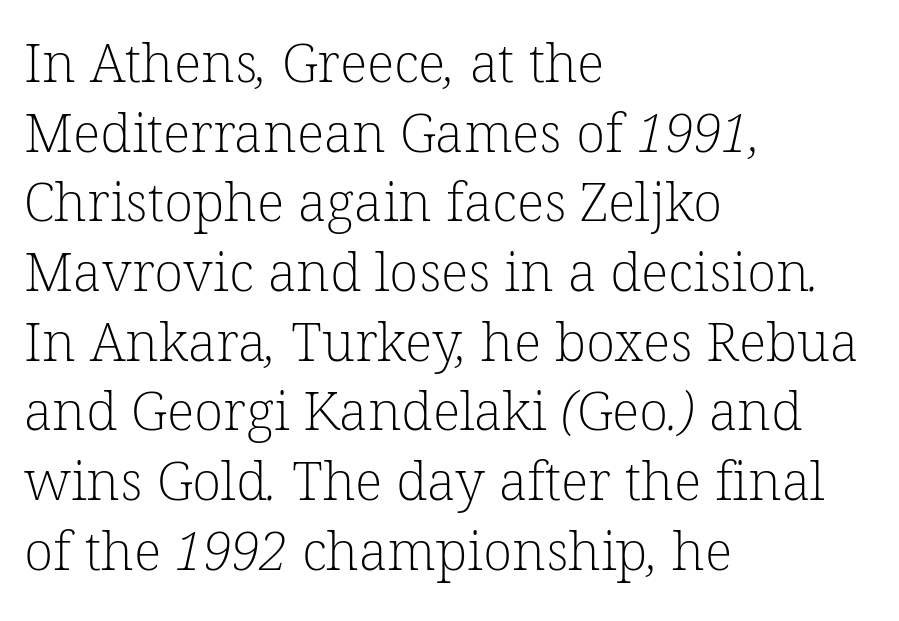
Q: Is the text bold? A: No.
Q: Is the typeface a serif or a sans-serif typeface? A: Serif.
Q: Is the text underlined? A: No.
Q: How is the paragraph aligned? A: Left-aligned.
Q: Is the spacing between letters normal or unusually wide? A: Normal.
Q: Is the spacing between lines tight, normal or loose? A: Normal.
Q: Width (condensed, normal, or wide)? A: Normal.
Q: Stroke contrast? A: Low.
Q: x-height? A: Medium.
Q: Monospaced? A: No.
